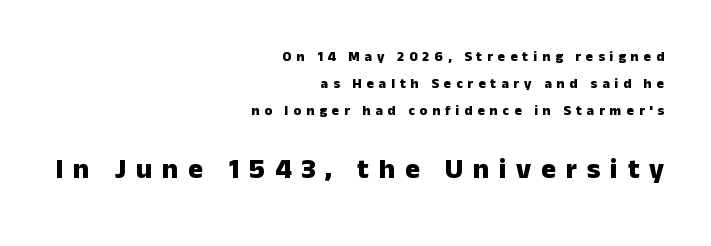
A sans-serif font was chosen for this passage. The paragraph has a hard right edge and a soft left edge. You could only call the tracking loose — the letters float apart. Bigger letters appear in the bottom chunk; the top chunk is reduced. The space beneath each line is pristine and unruled. A typesetter would mark this as roman, not italic.
